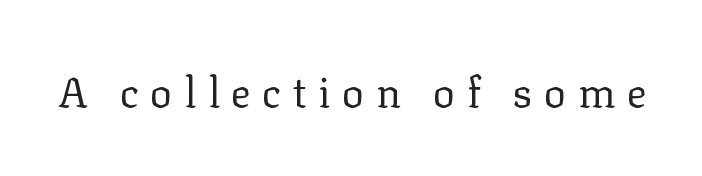
Q: Is the text bold? A: No.
Q: Is the text italic (slanted)? A: No, it is upright.
Q: Is the typeface a serif or a sans-serif typeface? A: Serif.
Q: Is the text underlined? A: No.
Q: Is the spacing between letters normal or unusually wide? A: Unusually wide.
Q: Width (condensed, normal, or wide)? A: Normal.
Q: Stroke contrast? A: Low.
Q: x-height? A: Medium.
Q: Monospaced? A: No.
